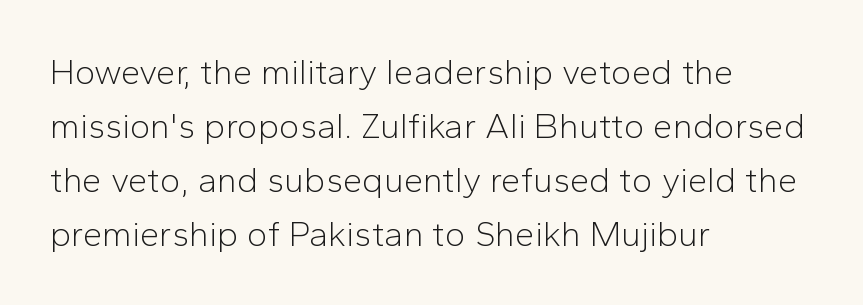
{"serif": "no", "italic": "no", "bold": "no", "weight": "light", "width": "normal", "stroke_contrast": "low", "x_height": "medium", "monospaced": "no", "underline": "no", "align": "left", "line_spacing": "normal", "line_spacing_ratio": 1.54, "letter_spacing": "normal", "letter_spacing_em": 0.0, "glyph_px": 35}
